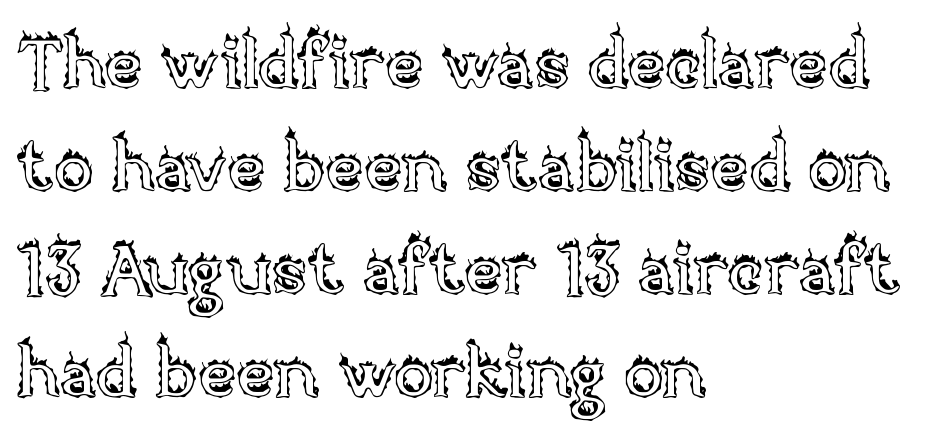
Q: Is the text italic (slanted)? A: No, it is upright.
Q: Is the text underlined? A: No.
Q: How is the paragraph aligned? A: Left-aligned.
Q: Is the spacing between letters normal or unusually wide? A: Normal.
Q: Is the spacing between lines tight, normal or loose? A: Normal.
Q: Width (condensed, normal, or wide)? A: Normal.
Q: x-height? A: Large.
Q: Monospaced? A: No.
